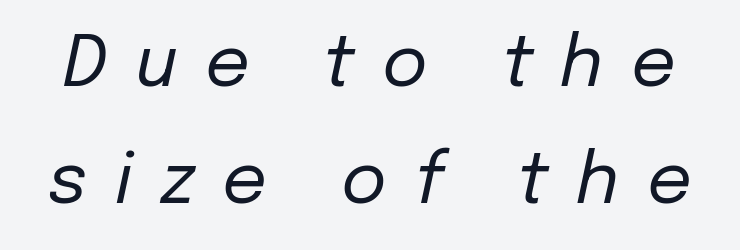
The image shows 70 px regular-weight type, italic (leaning right); set normal line spacing (1.67x), unusually wide letter spacing (+0.4 em), not underlined; low stroke contrast and a medium x-height.
